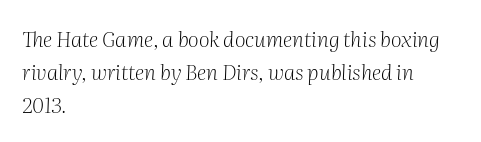
Letters rest on an invisible, unmarked baseline. Caption: face not bold, strokes unweighted. Is the block centered? No — it sits flush against the left margin. Caption: standard tracking, unaltered. Evenly set lines give the paragraph a standard silhouette.
